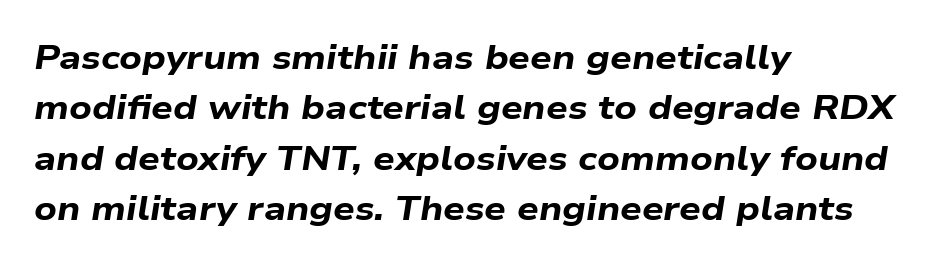
Each glyph is drawn with heavy, bold strokes. Interline gaps are of average width in this sample. Visually the block forms a straight wall on the left and a jagged coastline on the right. Tracking here is standard; glyphs follow each other at the usual distance. The zone under the glyphs is completely vacant.
